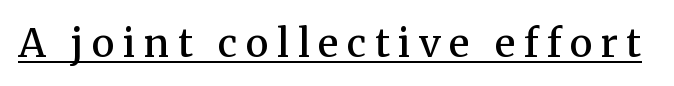
What decoration does the sample have? An underline. What stands out about the letter spacing? Its width — letters are far apart. Heft: intermediate — a semibold. Classification — serif. The face used here is proportionally spaced, like ordinary book or web type.
